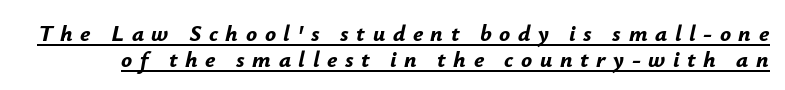
{"italic": "yes", "lean": "right", "slant_degrees": 12, "bold": "yes", "underline": "yes", "line_spacing": "tight", "line_spacing_ratio": 1.13, "letter_spacing": "wide", "letter_spacing_em": 0.33, "glyph_px": 23}
